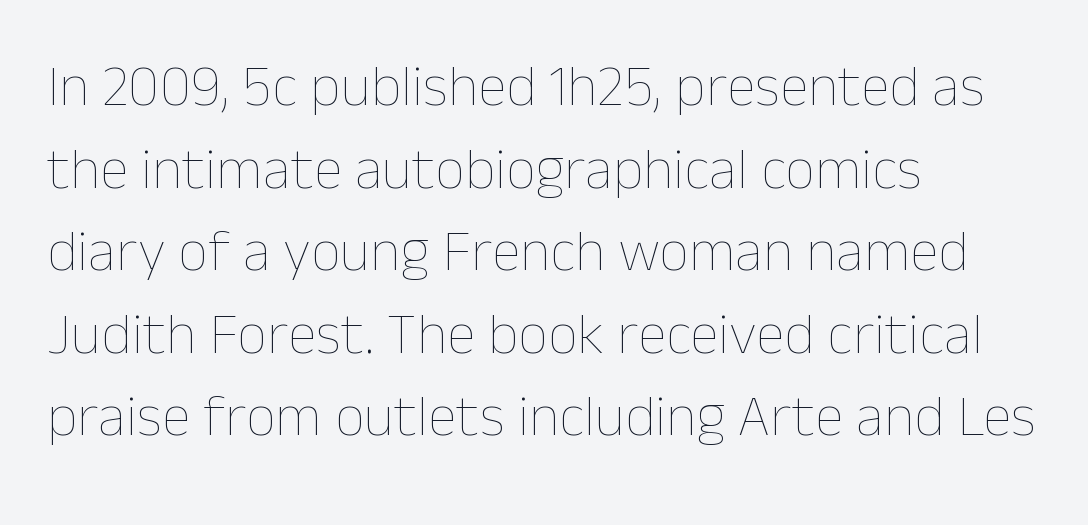
Q: Is the text bold? A: No.
Q: Is the text italic (slanted)? A: No, it is upright.
Q: Is the text underlined? A: No.
Q: How is the paragraph aligned? A: Left-aligned.
Q: Is the spacing between letters normal or unusually wide? A: Normal.
Q: Is the spacing between lines tight, normal or loose? A: Normal.
Q: Width (condensed, normal, or wide)? A: Normal.
Q: Stroke contrast? A: Low.
Q: x-height? A: Medium.
Q: Monospaced? A: No.
